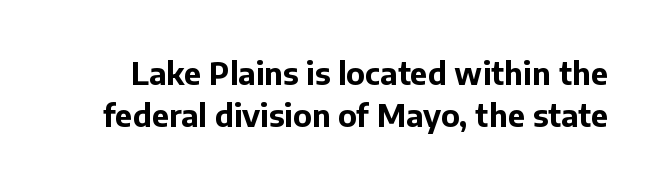
The image shows 31 px bold sans-serif type, upright; set normal line spacing (1.35x), normal letter spacing, not underlined; low stroke contrast and a medium x-height.
